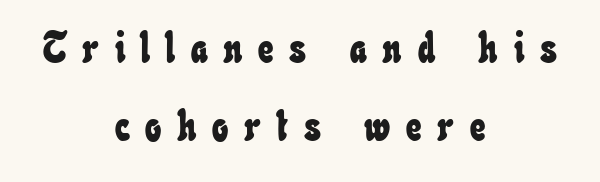
{"width": "condensed", "stroke_contrast": "low", "x_height": "small", "monospaced": "no", "underline": "no", "align": "center", "line_spacing_ratio": 1.81, "letter_spacing": "wide", "letter_spacing_em": 0.37, "glyph_px": 43}
